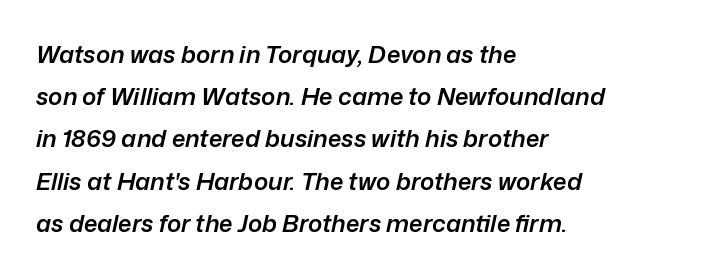
The image shows 24 px text type, italic (leaning right); set left-aligned, line spacing 1.76x, normal letter spacing, not underlined.
